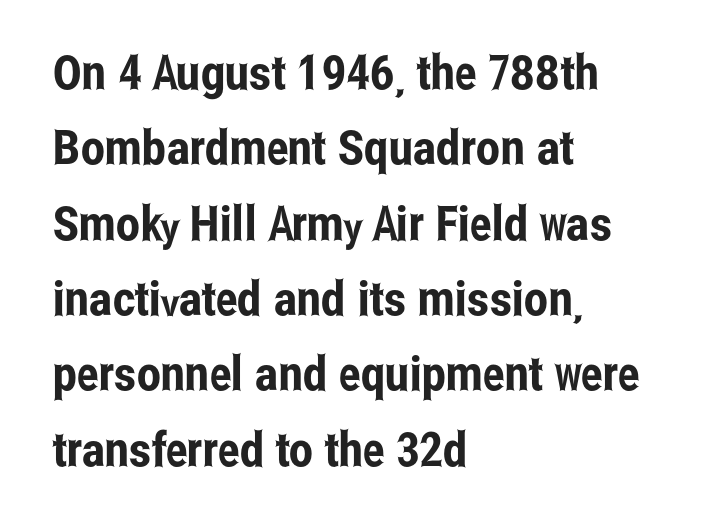
The image shows 48 px condensed sans-serif type, upright; set left-aligned, normal line spacing (1.57x), normal letter spacing, not underlined; low stroke contrast and a medium x-height.
